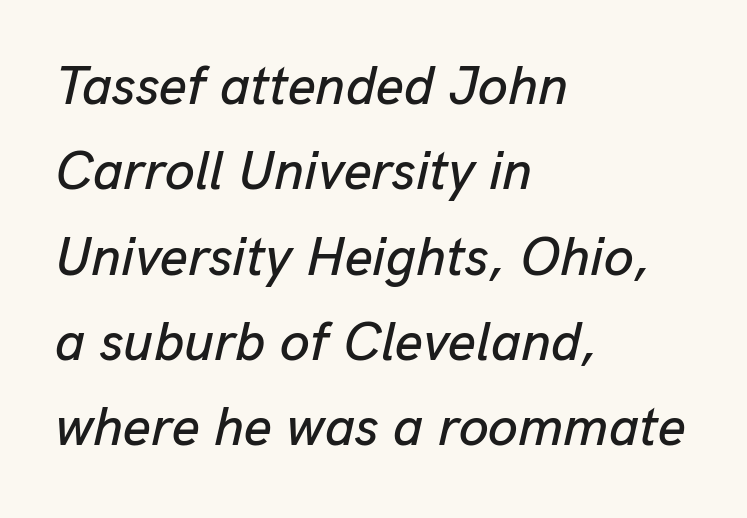
The image shows 54 px text type, italic (leaning right); set left-aligned, normal line spacing (1.58x), normal letter spacing, not underlined; low stroke contrast and a medium x-height.
